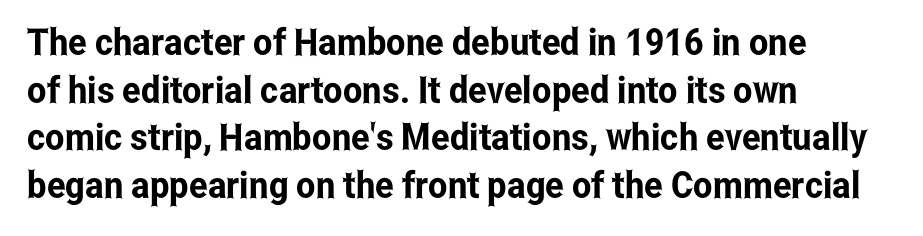
{"serif": "no", "italic": "no", "width": "condensed", "stroke_contrast": "low", "x_height": "medium", "monospaced": "no", "underline": "no", "align": "left", "line_spacing": "normal", "line_spacing_ratio": 1.29, "letter_spacing": "normal", "letter_spacing_em": 0.0, "glyph_px": 37}
